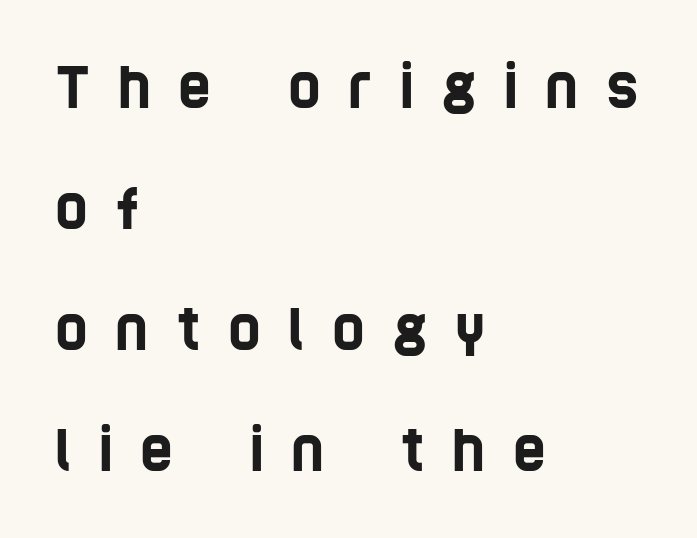
These lines have a slow, spaced-out rhythm from letter to letter. One-word summary of the alignment: left. This block would shrink considerably if given ordinary leading; it's expanded now. Lines of text with bare space underneath. Nothing sits at the stroke ends, so this counts as sans-serif.
